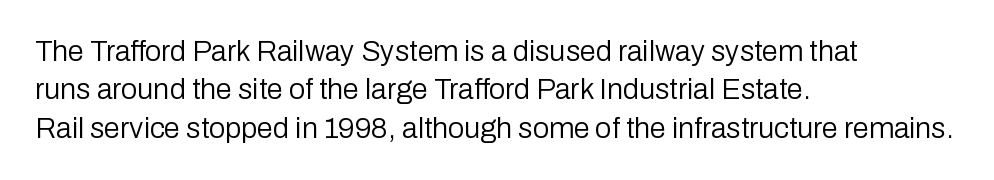
Each line starts at the same left margin while the right side varies. Letters rest on an invisible, unmarked baseline. Does extra space separate the letters? No, they use regular spacing. A typesetter would call this leading conventional body-copy spacing.
